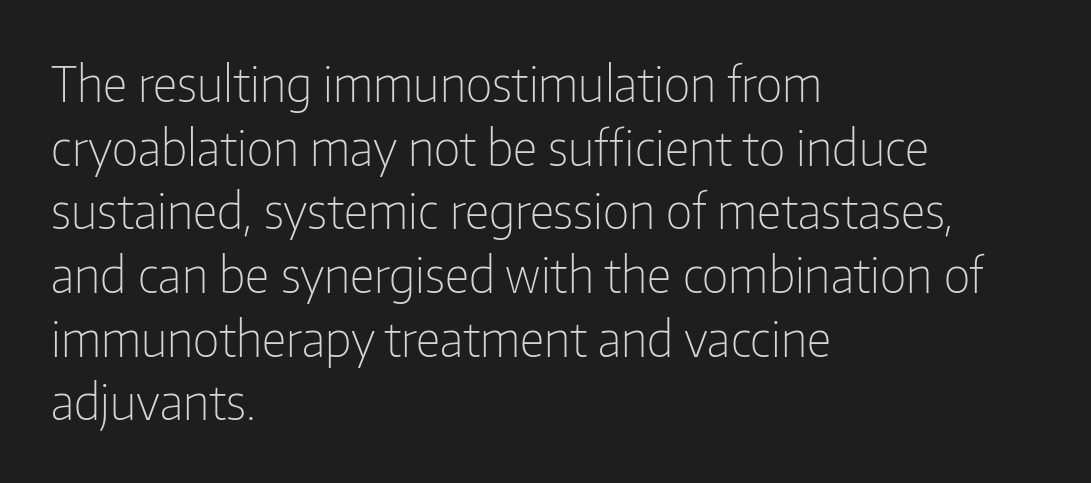
These lines were composed using upright roman letters. The horizontal fit of the characters is conventional and even. Grotesque or geometric, the face here clearly has no serifs. Proportional: the letters do not fall into vertical columns. Stroke mass is kept to a normal reading level or below.
